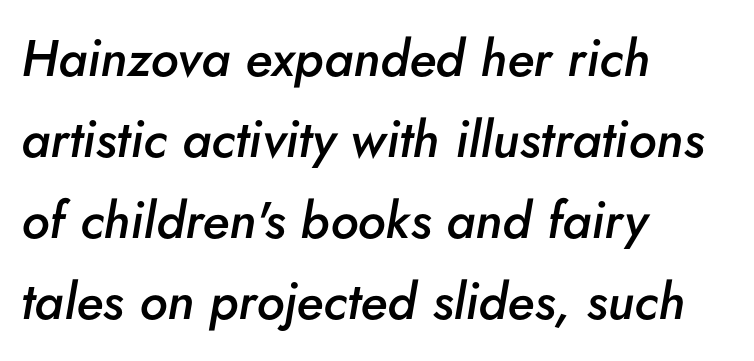
Every character sits at an angle, as italics do. Firm but not heavy-handed strokes: this text is semibold. The rendering uses natural spacing where letterforms have individual widths. The space beneath each line is pristine and unruled. You could call the tracking neutral — neither tight nor loose. Notice how descenders clear the ascenders below comfortably — that's standard leading.
